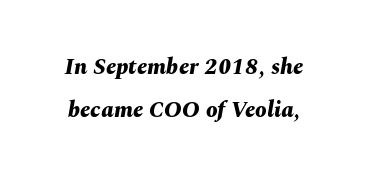
{"italic": "yes", "lean": "right", "slant_degrees": 10, "bold": "yes", "underline": "no", "line_spacing_ratio": 1.87, "letter_spacing": "normal", "letter_spacing_em": 0.0, "glyph_px": 23}
